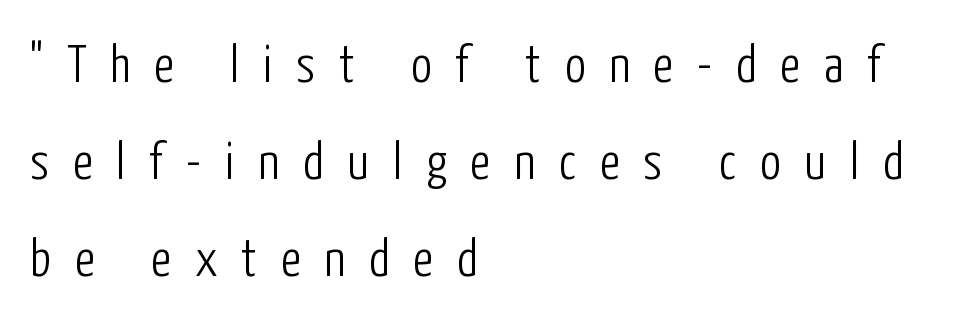
{"serif": "no", "italic": "no", "bold": "no", "weight": "light", "width": "condensed", "stroke_contrast": "low", "x_height": "medium", "monospaced": "no", "underline": "no", "align": "left", "line_spacing_ratio": 1.87, "letter_spacing": "wide", "letter_spacing_em": 0.46, "glyph_px": 52}
